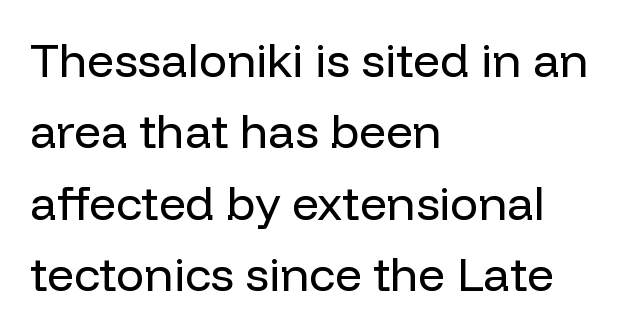
The image shows 47 px regular-weight sans-serif type, upright; set left-aligned, normal line spacing (1.52x), normal letter spacing, not underlined; low stroke contrast and a medium x-height.
